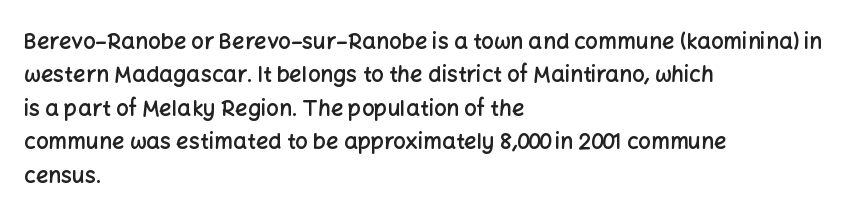
{"italic": "no", "bold": "semi", "underline": "no", "align": "left", "line_spacing": "normal", "line_spacing_ratio": 1.52, "letter_spacing": "normal", "letter_spacing_em": 0.0, "glyph_px": 22}
